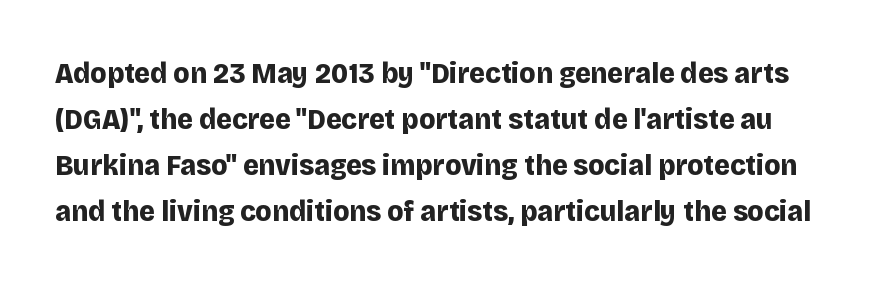
{"serif": "no", "italic": "no", "bold": "yes", "weight": "bold", "width": "normal", "stroke_contrast": "low", "x_height": "large", "monospaced": "no", "underline": "no", "line_spacing": "normal", "line_spacing_ratio": 1.53, "letter_spacing": "normal", "letter_spacing_em": 0.0, "glyph_px": 30}
